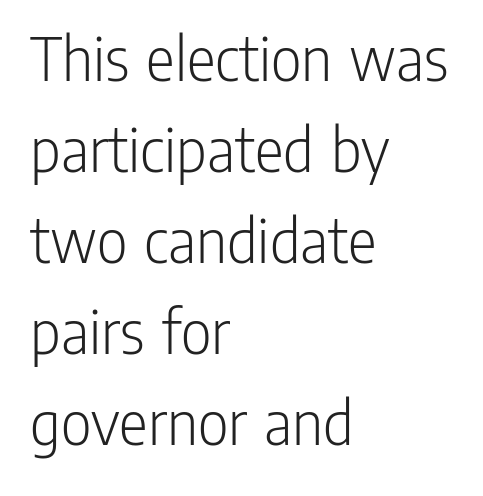
Bare-footed words on every line. A typesetter would call this leading conventional body-copy spacing. Rendered with straight, roman letterforms. Unbolded letterforms with no extra heft.
